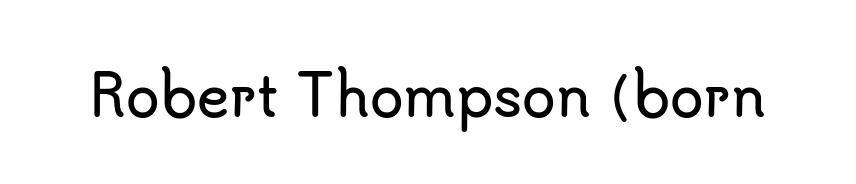
Q: Is the text italic (slanted)? A: No, it is upright.
Q: Is the typeface a serif or a sans-serif typeface? A: Sans-serif.
Q: Is the text underlined? A: No.
Q: Is the spacing between letters normal or unusually wide? A: Normal.
Q: Width (condensed, normal, or wide)? A: Normal.
Q: Stroke contrast? A: Low.
Q: x-height? A: Small.
Q: Monospaced? A: No.
